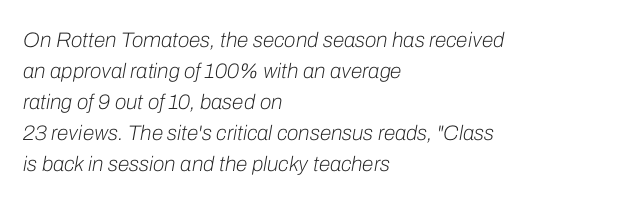
Q: Is the text bold? A: No.
Q: Is the text italic (slanted)? A: Yes, it leans right by about 10 degrees.
Q: Is the text underlined? A: No.
Q: How is the paragraph aligned? A: Left-aligned.
Q: Is the spacing between letters normal or unusually wide? A: Normal.
Q: Is the spacing between lines tight, normal or loose? A: Normal.
